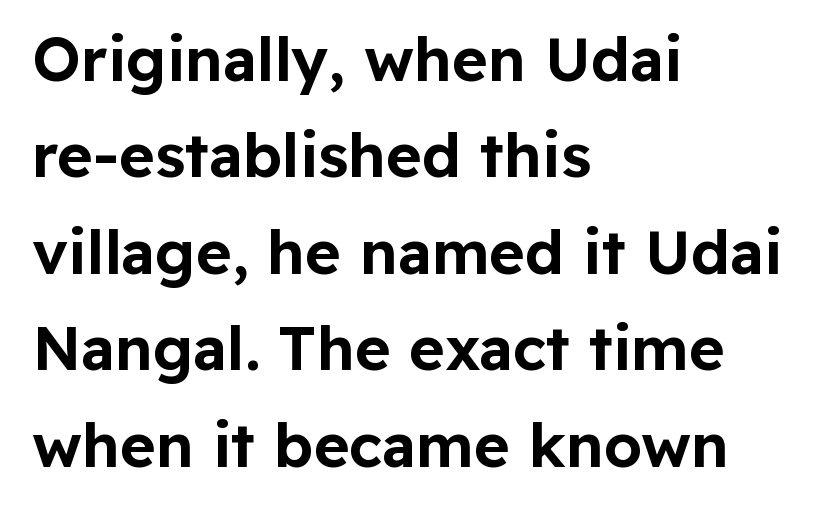
Q: Is the text italic (slanted)? A: No, it is upright.
Q: Is the typeface a serif or a sans-serif typeface? A: Sans-serif.
Q: Is the text underlined? A: No.
Q: How is the paragraph aligned? A: Left-aligned.
Q: Is the spacing between letters normal or unusually wide? A: Normal.
Q: Is the spacing between lines tight, normal or loose? A: Normal.
Q: Width (condensed, normal, or wide)? A: Normal.
Q: Stroke contrast? A: Low.
Q: x-height? A: Medium.
Q: Monospaced? A: No.
